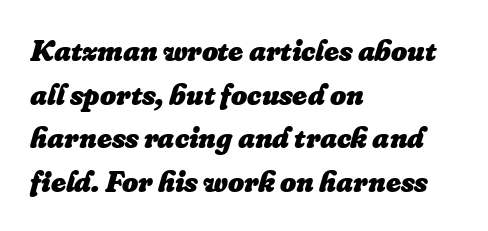
The image shows 31 px heavy type, italic (leaning right); set left-aligned, normal line spacing (1.41x), normal letter spacing, not underlined; low stroke contrast and a small x-height.
